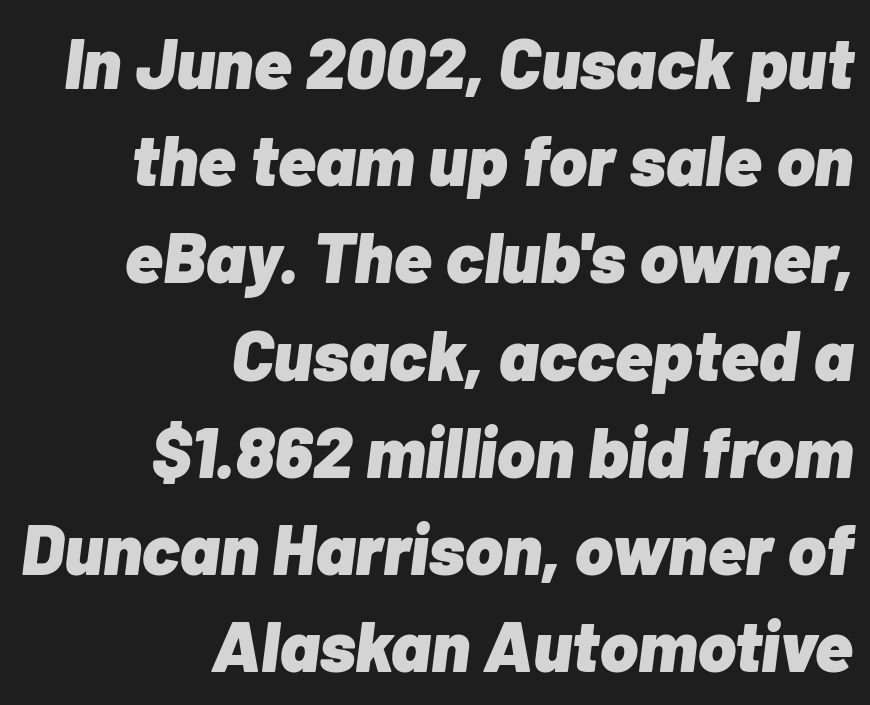
{"italic": "yes", "lean": "right", "slant_degrees": 7, "bold": "yes", "weight": "heavy", "width": "normal", "stroke_contrast": "low", "x_height": "medium", "monospaced": "no", "underline": "no", "align": "right", "line_spacing": "normal", "line_spacing_ratio": 1.35, "letter_spacing": "normal", "letter_spacing_em": 0.0, "glyph_px": 72}
